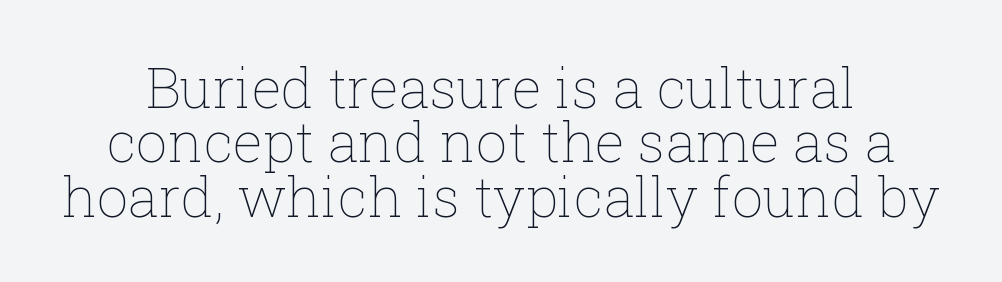
One glance says dense: line gaps are narrower than usual. Each row of text sits above clean, open space. The type is set solid horizontally, with unmodified tracking. These glyphs show unthickened strokes, regular width or finer. These lines are rendered in a variable-pitch font.
